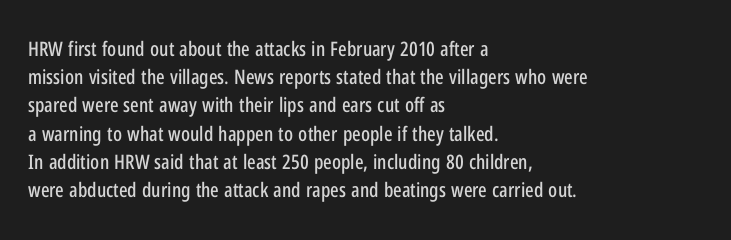
The image shows 20 px text type, upright; set left-aligned, normal line spacing (1.41x), normal letter spacing, not underlined.
